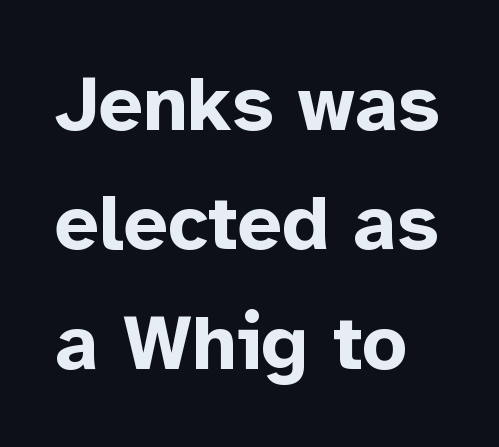
Normally led — the rows are evenly, conventionally spaced. I'd describe the lettering as bold — thick and assertive. Nothing unusual about the tracking: characters are spaced as the font intends. Character widths vary here, with narrow letters taking less room than wide ones. Unmarked baselines from the first word to the last.
